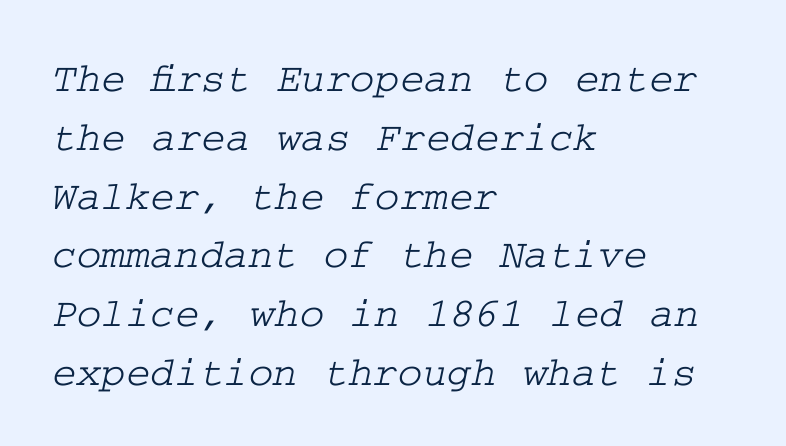
The image shows 42 px wide serif type; set left-aligned, normal line spacing (1.4x), normal letter spacing, not underlined; low stroke contrast and a medium x-height.
